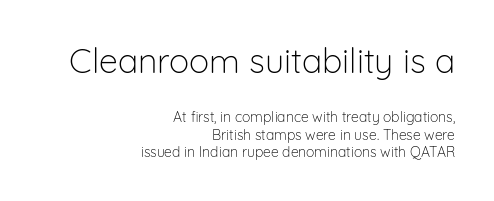
The passage shown begins with its larger block and ends with its smaller one. This rendering leaves character spacing at its baseline value. Note the varied advance widths — an 'i' is clearly narrower than an 'm'. The font is comparable to plain body text, perhaps lighter.
